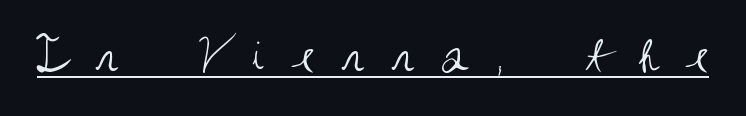
Tracking here is generous; glyphs stand well apart from one another. These characters rest on top of a visible drawn line. Examine the stroke ends and you'll find no serifs. Here the designer chose a conventional face with non-uniform glyph widths. The letters look calm and open, with moderate or lighter stems.
